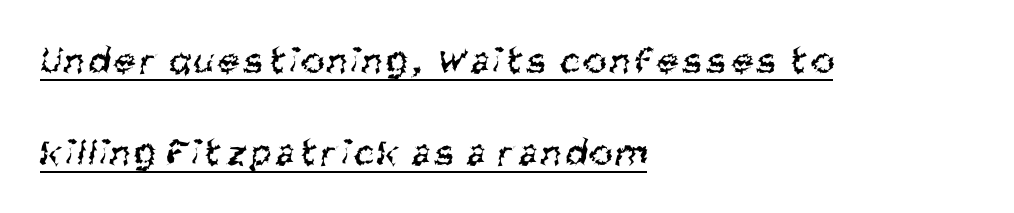
The image shows 39 px regular-weight, condensed sans-serif type; set left-aligned, loose line spacing (2.36x), underlined; medium stroke contrast and a large x-height.
